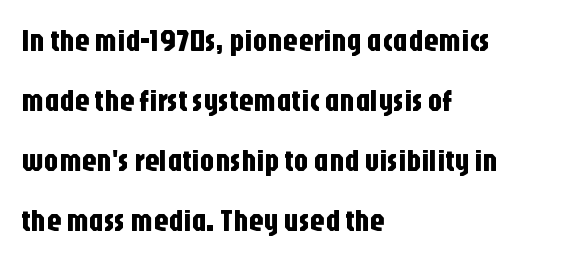
Vertically, the passage feels expansive, rows floating well apart. The rendering uses natural spacing where letterforms have individual widths. The string is rendered with underlining switched off. You can tell from the bare stems that sans-serif type was used. Posture: vertical. Visually the block forms a straight wall on the left and a jagged coastline on the right.
